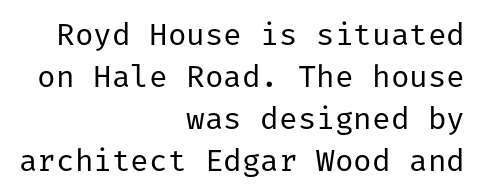
Q: Is the text bold? A: No.
Q: Is the text italic (slanted)? A: No, it is upright.
Q: Is the typeface a serif or a sans-serif typeface? A: Sans-serif.
Q: Is the text underlined? A: No.
Q: How is the paragraph aligned? A: Right-aligned.
Q: Is the spacing between letters normal or unusually wide? A: Normal.
Q: Is the spacing between lines tight, normal or loose? A: Normal.
Q: Width (condensed, normal, or wide)? A: Normal.
Q: Stroke contrast? A: Low.
Q: x-height? A: Medium.
